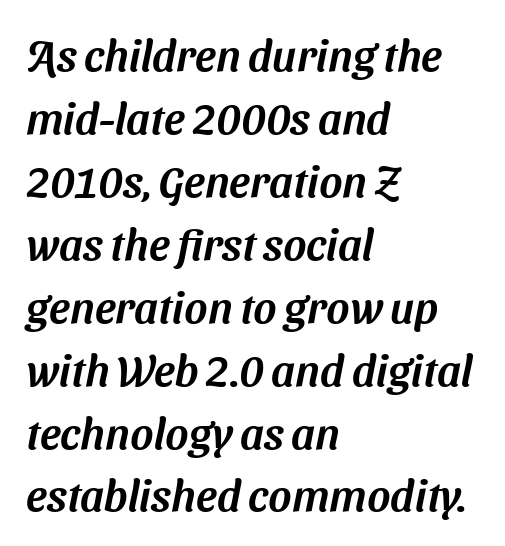
The typeface chosen for these lines omits serifs. Here the designer chose a conventional face with non-uniform glyph widths. In terms of letterspacing, this is plain default setting. A typesetter would call this leading conventional body-copy spacing. The paragraph shown leans on its left margin. Only glyphs here, with clear space below each row.
